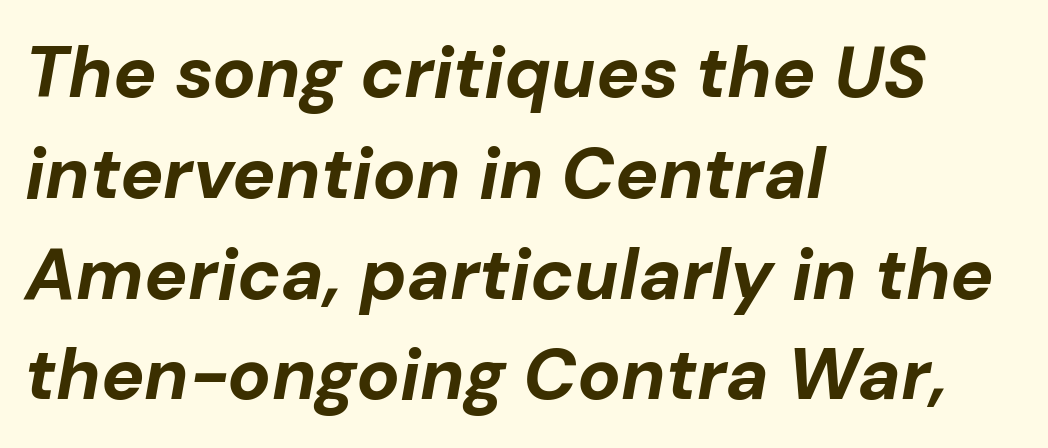
The image shows 72 px bold type, italic (leaning right); set left-aligned, normal line spacing (1.4x), normal letter spacing, not underlined; low stroke contrast and a medium x-height.
